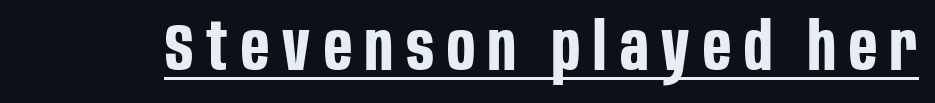
The letters are spread apart with noticeably loose tracking. Are there feet on the stems? There aren't — it's a sans. You could not count columns in this text — the font is proportionally spaced. Stroke thickness is high; the sample reads as a true bold. Has an underline been added? It has.
